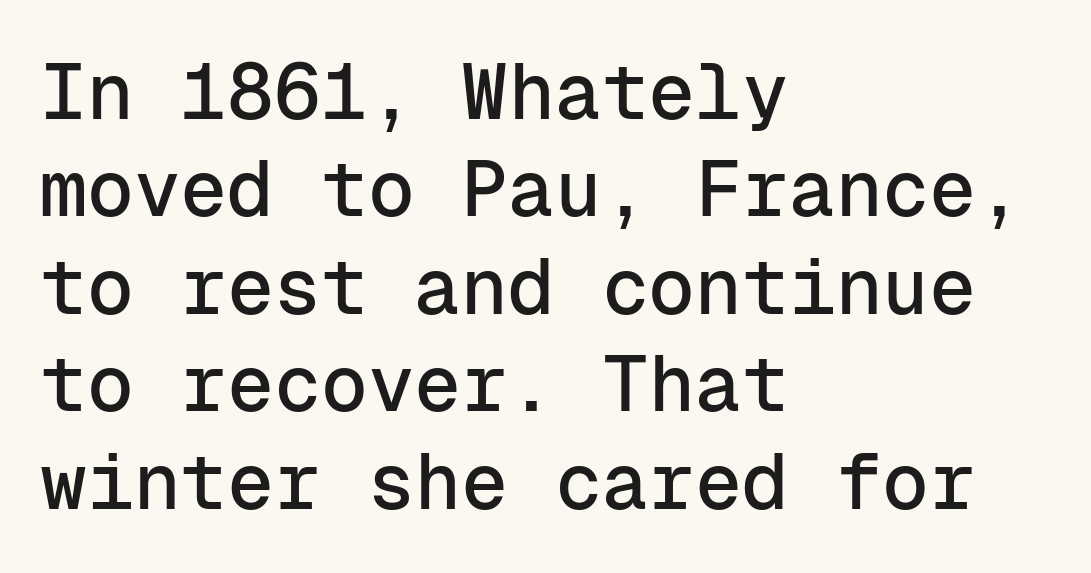
{"serif": "no", "italic": "no", "width": "normal", "stroke_contrast": "low", "x_height": "medium", "monospaced": "yes", "underline": "no", "align": "left", "line_spacing": "normal", "line_spacing_ratio": 1.25, "letter_spacing": "normal", "letter_spacing_em": 0.0, "glyph_px": 78}
